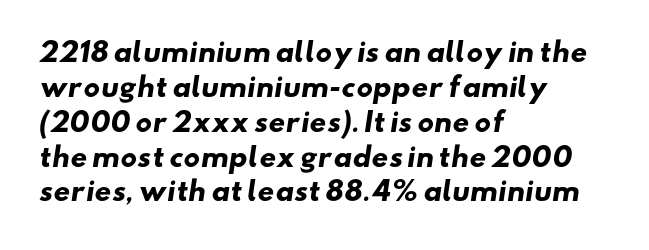
The image shows 26 px bold type; set left-aligned, normal line spacing (1.34x), normal letter spacing, not underlined.
